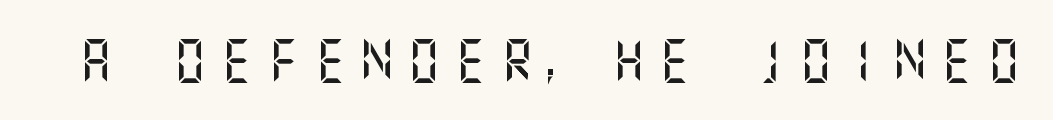
{"serif": "no", "italic": "no", "width": "normal", "stroke_contrast": "medium", "x_height": "large", "underline": "no", "letter_spacing": "wide", "letter_spacing_em": 0.29, "glyph_px": 43}
